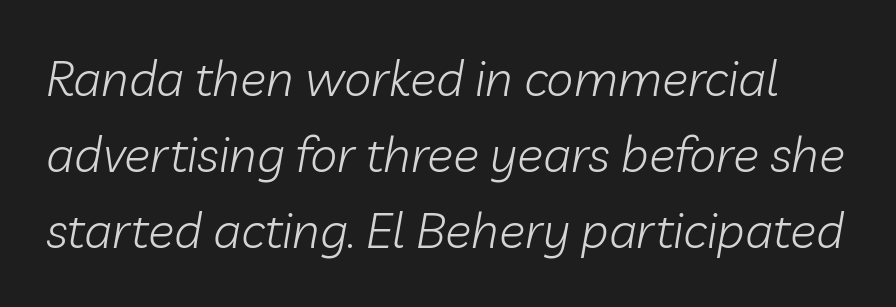
Q: Is the text bold? A: No.
Q: Is the text italic (slanted)? A: Yes, it leans right by about 10 degrees.
Q: Is the text underlined? A: No.
Q: Is the spacing between letters normal or unusually wide? A: Normal.
Q: Is the spacing between lines tight, normal or loose? A: Normal.
Q: Width (condensed, normal, or wide)? A: Normal.
Q: Stroke contrast? A: Low.
Q: x-height? A: Medium.
Q: Monospaced? A: No.
